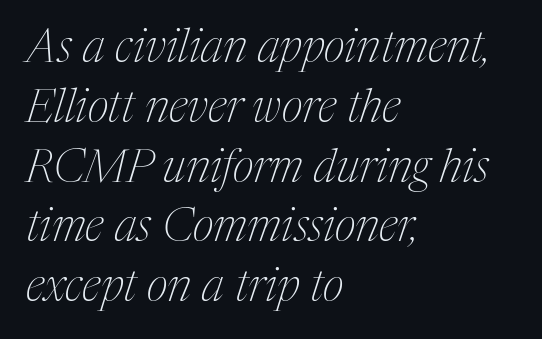
Q: Is the text bold? A: No.
Q: Is the text italic (slanted)? A: Yes, it leans right by about 17 degrees.
Q: Is the typeface a serif or a sans-serif typeface? A: Serif.
Q: Is the text underlined? A: No.
Q: How is the paragraph aligned? A: Left-aligned.
Q: Is the spacing between letters normal or unusually wide? A: Normal.
Q: Is the spacing between lines tight, normal or loose? A: Normal.
Q: Width (condensed, normal, or wide)? A: Condensed.
Q: Stroke contrast? A: Medium.
Q: x-height? A: Medium.
Q: Monospaced? A: No.
